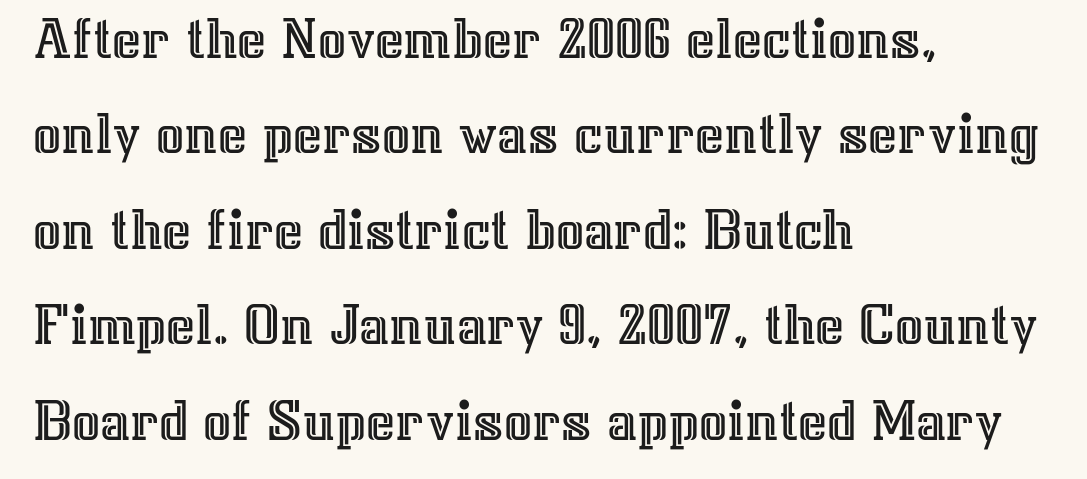
Q: Is the text italic (slanted)? A: No, it is upright.
Q: Is the text underlined? A: No.
Q: How is the paragraph aligned? A: Left-aligned.
Q: Is the spacing between letters normal or unusually wide? A: Normal.
Q: Is the spacing between lines tight, normal or loose? A: Normal.
Q: Width (condensed, normal, or wide)? A: Normal.
Q: x-height? A: Medium.
Q: Monospaced? A: No.
